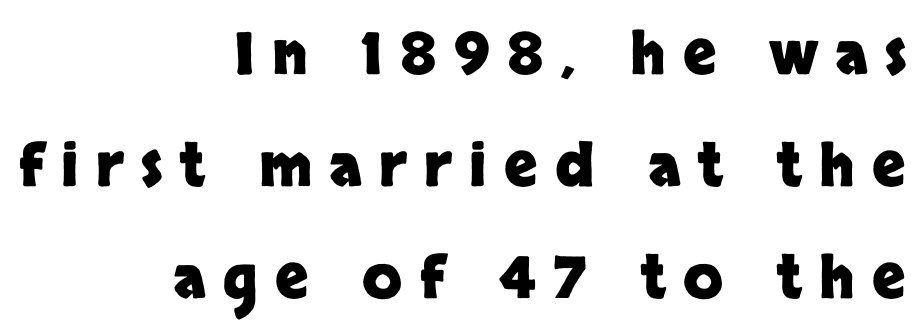
The image shows 58 px heavy sans-serif type, upright; set right-aligned, loose line spacing (1.93x), unusually wide letter spacing (+0.3 em), not underlined; low stroke contrast and a large x-height.
